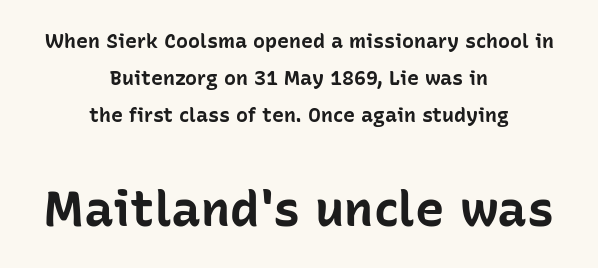
The image shows 49 px bold sans-serif type, upright; set centered, line spacing 1.84x, normal letter spacing, not underlined; the second (bottom) block is 2.45x larger; low stroke contrast and a medium x-height.
